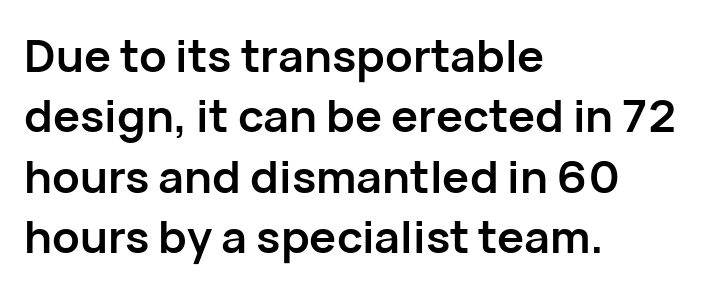
{"serif": "no", "italic": "no", "bold": "yes", "weight": "semibold", "width": "normal", "stroke_contrast": "low", "x_height": "medium", "monospaced": "no", "underline": "no", "align": "left", "line_spacing": "normal", "line_spacing_ratio": 1.34, "letter_spacing": "normal", "letter_spacing_em": 0.0, "glyph_px": 45}
